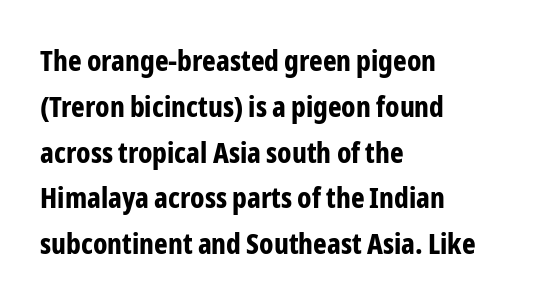
What kind of face is this? One without serifs — a sans. Bare-footed words on every line. I'd describe the lettering as bold — thick and assertive. Normally led — the rows are evenly, conventionally spaced. This sample has the flowing, uneven cadence of proportional lettering.
